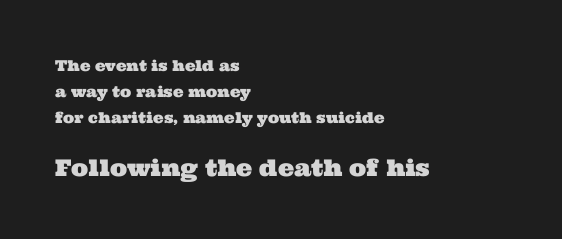
Q: Is the text underlined? A: No.
Q: How is the paragraph aligned? A: Left-aligned.
Q: Is the spacing between letters normal or unusually wide? A: Normal.
Q: Which block of text is set in a larger size, the first (top) or the second (bottom)? A: The second (bottom) one.
